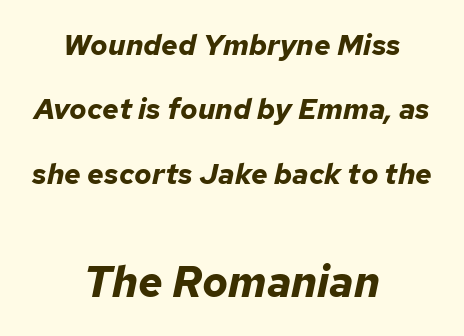
{"italic": "yes", "lean": "right", "slant_degrees": 12, "bold": "yes", "weight": "bold", "width": "normal", "stroke_contrast": "low", "x_height": "medium", "monospaced": "no", "underline": "no", "align": "center", "line_spacing": "loose", "line_spacing_ratio": 2.22, "letter_spacing": "normal", "letter_spacing_em": 0.0, "larger_block": "second", "size_ratio": 1.48, "glyph_px": 43}
